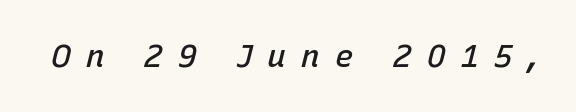
Compared with typical body copy, the letter spacing here is much looser. Just letters on the line, the space beneath them empty. Character widths vary here, with narrow letters taking less room than wide ones. Every character sits at an angle, as italics do.
